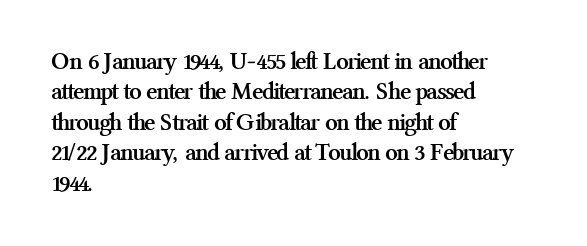
The image shows 25 px bold type, upright; set left-aligned, line spacing 1.22x, normal letter spacing, not underlined.
